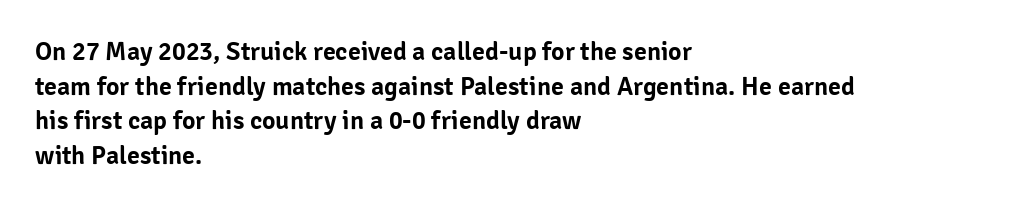
Reading down the block, your eye returns to a fixed left position each line. The line-height multiplier appears to be the usual default. Anything drawn beneath the words? Only blank space. Nope, not italic — everything's standing straight. No extra tracking has been applied to these lines.
